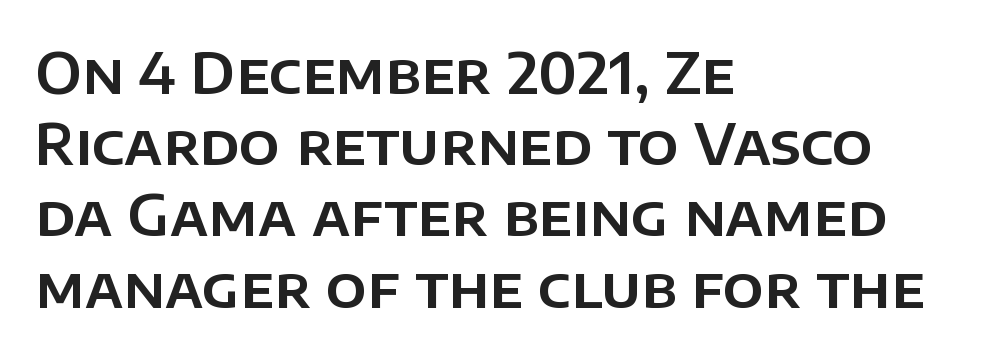
Q: Is the text italic (slanted)? A: No, it is upright.
Q: Is the typeface a serif or a sans-serif typeface? A: Sans-serif.
Q: Is the text underlined? A: No.
Q: How is the paragraph aligned? A: Left-aligned.
Q: Is the spacing between letters normal or unusually wide? A: Normal.
Q: Is the spacing between lines tight, normal or loose? A: Normal.
Q: Width (condensed, normal, or wide)? A: Normal.
Q: Stroke contrast? A: Low.
Q: x-height? A: Large.
Q: Monospaced? A: No.
